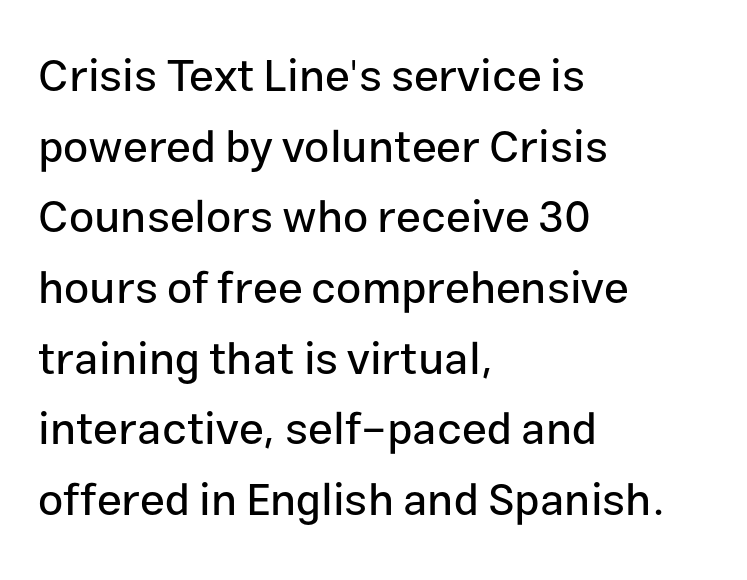
{"serif": "no", "italic": "no", "width": "normal", "stroke_contrast": "low", "x_height": "medium", "monospaced": "no", "underline": "no", "align": "left", "line_spacing": "normal", "line_spacing_ratio": 1.57, "letter_spacing": "normal", "letter_spacing_em": 0.0, "glyph_px": 45}
